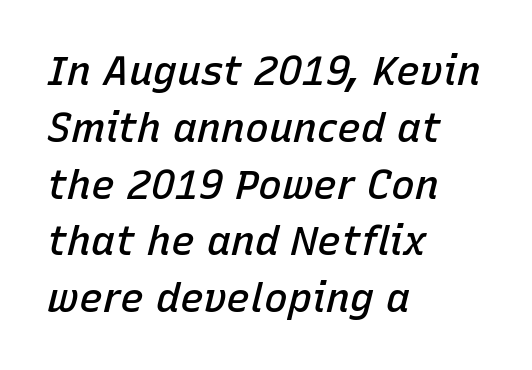
{"italic": "yes", "lean": "right", "slant_degrees": 15, "bold": "semi", "weight": "semibold", "width": "normal", "stroke_contrast": "low", "x_height": "medium", "monospaced": "no", "underline": "no", "align": "left", "line_spacing": "normal", "line_spacing_ratio": 1.42, "letter_spacing": "normal", "letter_spacing_em": 0.0, "glyph_px": 40}
